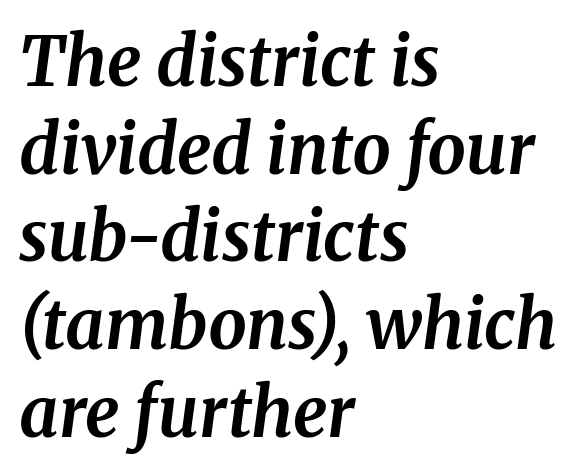
Q: Is the text bold? A: Yes.
Q: Is the text italic (slanted)? A: Yes, it leans right by about 8 degrees.
Q: Is the typeface a serif or a sans-serif typeface? A: Serif.
Q: Is the text underlined? A: No.
Q: How is the paragraph aligned? A: Left-aligned.
Q: Is the spacing between letters normal or unusually wide? A: Normal.
Q: Is the spacing between lines tight, normal or loose? A: Normal.
Q: Width (condensed, normal, or wide)? A: Normal.
Q: Stroke contrast? A: Medium.
Q: x-height? A: Medium.
Q: Monospaced? A: No.
